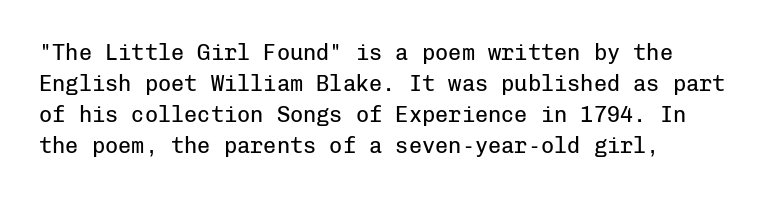
Tracking value appears to be zero — textbook default spacing. The typesetting does not lean heavy: it is not bold. Descenders are the only things crossing below the line. Successive baselines arrive at the customary interval. No italicization has been applied; the sample stays upright.
